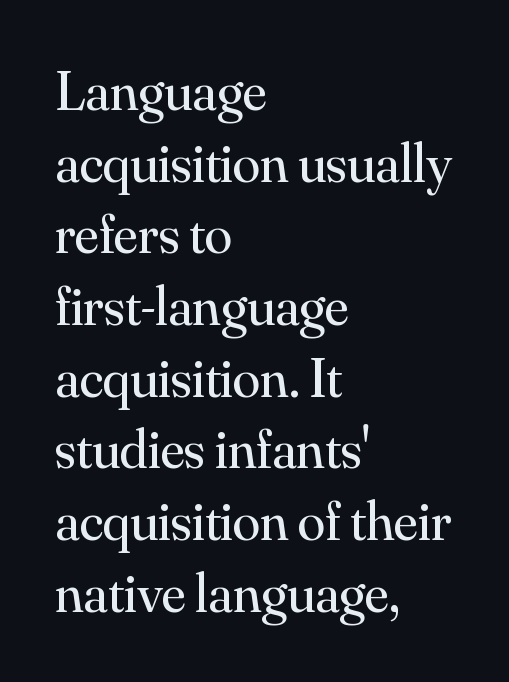
Q: Is the text bold? A: No.
Q: Is the text italic (slanted)? A: No, it is upright.
Q: Is the typeface a serif or a sans-serif typeface? A: Serif.
Q: Is the text underlined? A: No.
Q: How is the paragraph aligned? A: Left-aligned.
Q: Is the spacing between letters normal or unusually wide? A: Normal.
Q: Is the spacing between lines tight, normal or loose? A: Normal.
Q: Width (condensed, normal, or wide)? A: Normal.
Q: Stroke contrast? A: Medium.
Q: x-height? A: Small.
Q: Monospaced? A: No.
